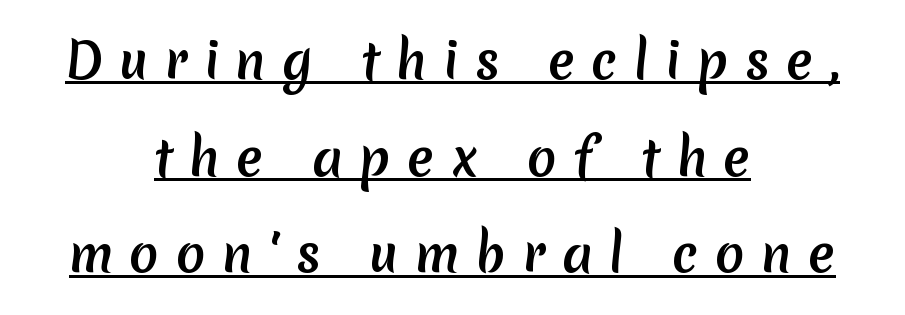
Q: Is the typeface a serif or a sans-serif typeface? A: Sans-serif.
Q: Is the text underlined? A: Yes.
Q: How is the paragraph aligned? A: Centered.
Q: Is the spacing between letters normal or unusually wide? A: Unusually wide.
Q: Is the spacing between lines tight, normal or loose? A: Loose.
Q: Width (condensed, normal, or wide)? A: Normal.
Q: Stroke contrast? A: Medium.
Q: x-height? A: Medium.
Q: Monospaced? A: No.
